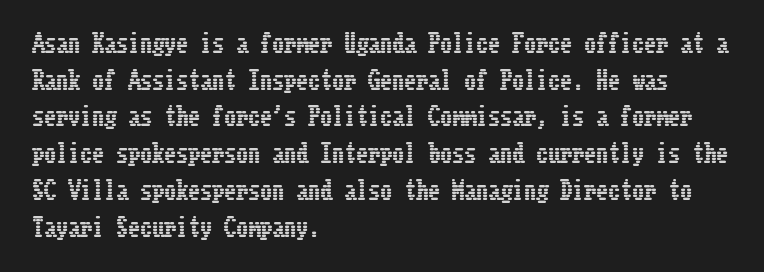
{"italic": "no", "underline": "no", "align": "left", "line_spacing": "normal", "line_spacing_ratio": 1.53, "letter_spacing": "normal", "letter_spacing_em": 0.0, "glyph_px": 24}
